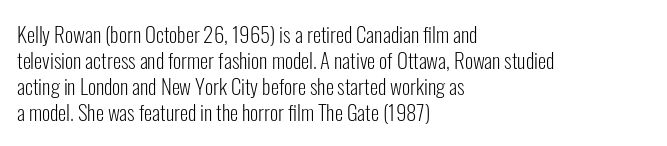
The typography opts for an upright posture over an oblique one. Unmarked baselines from the first word to the last. Students, note that the glyphs here touch the page at normal intervals. Which margin do the lines hug? The left one — the right edge is uneven. The typesetting does not lean heavy: it is not bold.
